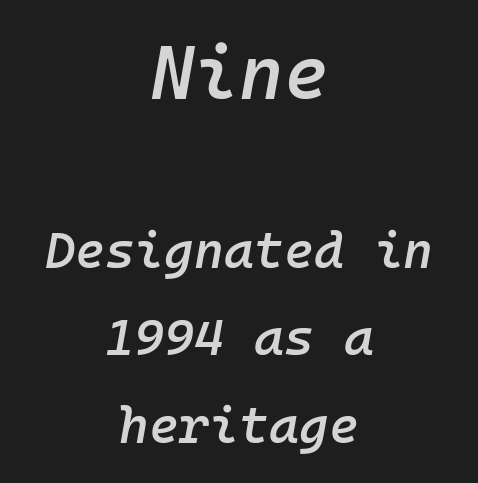
The letters march in equal steps, a hallmark of fixed-pitch type. Type size steps down from the first block to the second. The passage shown leans; its letterforms are oblique. Letter spacing: default.
